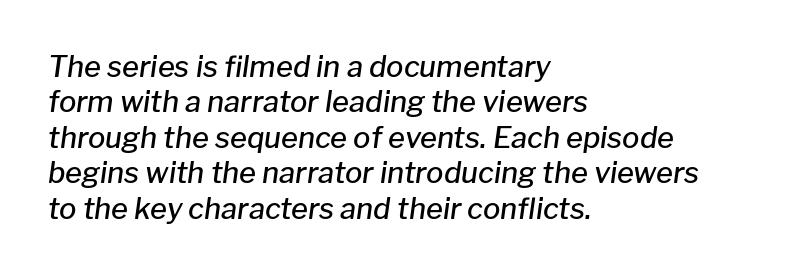
The image shows 29 px semibold type, italic (leaning right); set left-aligned, line spacing 1.22x, normal letter spacing, not underlined; low stroke contrast and a medium x-height.
